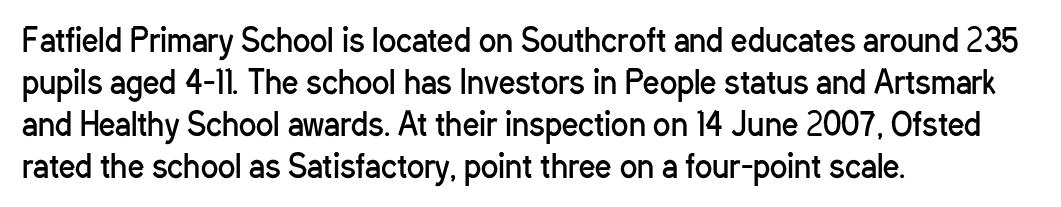
Proportional: the letters do not fall into vertical columns. Designer's note — italics off, roman on. The face used here is rendered with its standard letterfit. Stroke terminals: plain, sans-serif. These lines sit exactly where default settings would place them.
